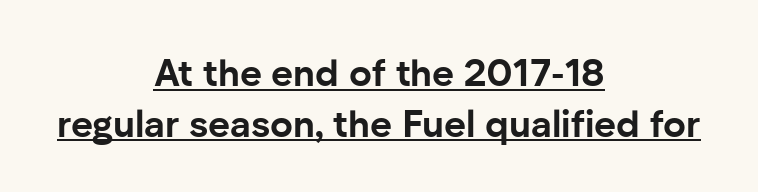
The image shows 38 px bold sans-serif type, upright; set centered, normal line spacing (1.34x), normal letter spacing, underlined; low stroke contrast and a medium x-height.
